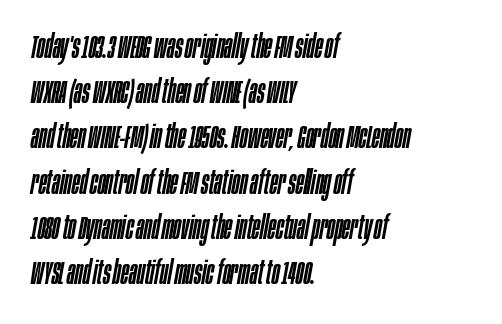
{"italic": "yes", "lean": "right", "slant_degrees": 10, "width": "condensed", "stroke_contrast": "low", "x_height": "large", "monospaced": "no", "underline": "no", "align": "left", "line_spacing": "normal", "line_spacing_ratio": 1.37, "letter_spacing": "normal", "letter_spacing_em": 0.0, "glyph_px": 33}
